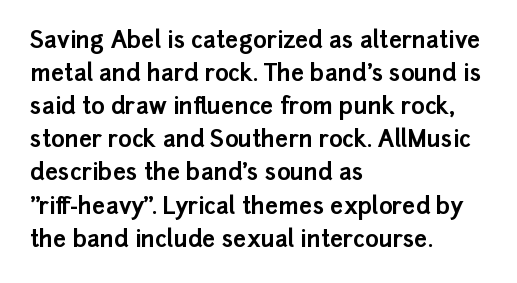
The image shows 23 px bold type, upright; set left-aligned, normal line spacing (1.44x), normal letter spacing, not underlined.
